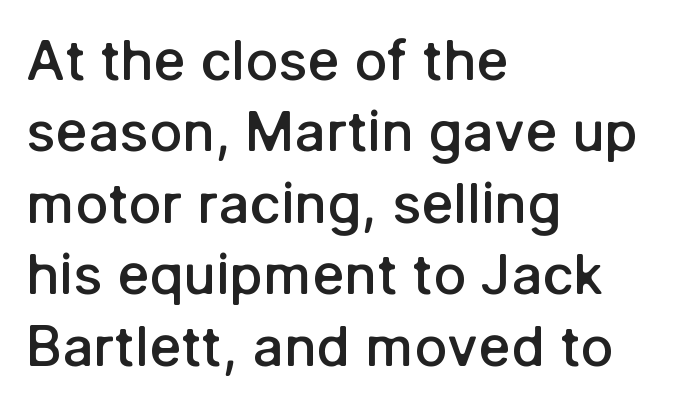
The image shows 55 px semibold sans-serif type, upright; set left-aligned, normal line spacing (1.3x), normal letter spacing, not underlined; low stroke contrast and a medium x-height.
